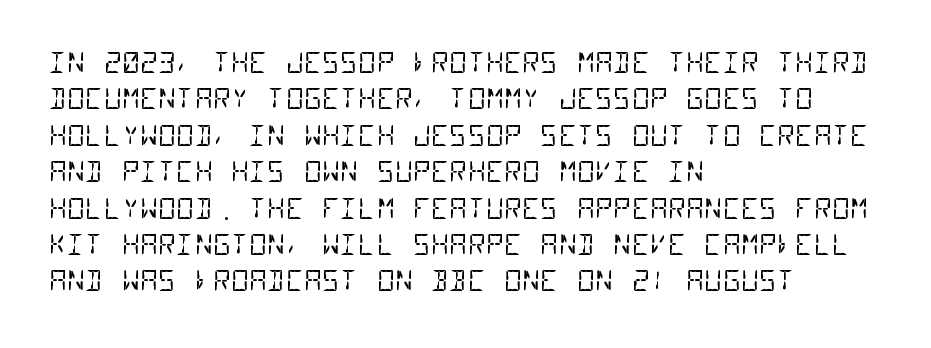
The image shows 28 px regular-weight, condensed sans-serif type, monospaced; set left-aligned, normal line spacing (1.3x), normal letter spacing, not underlined; low stroke contrast and a large x-height.
